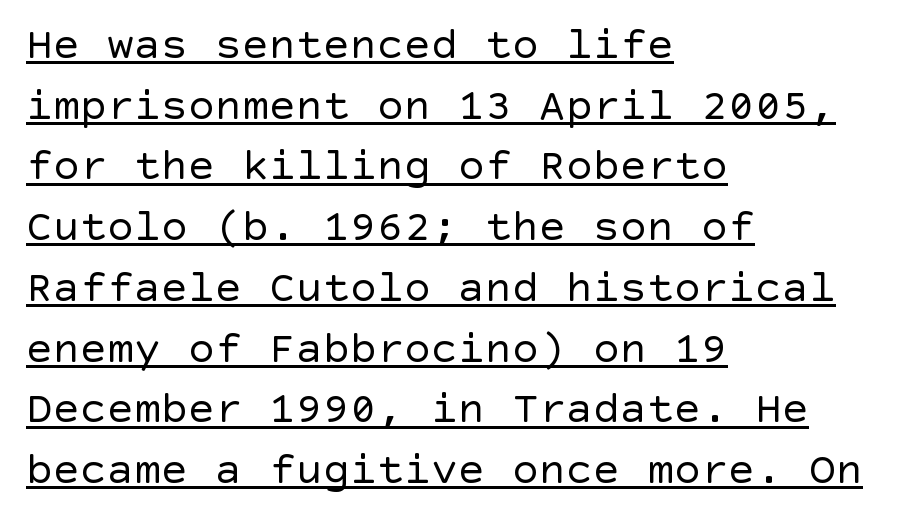
The image shows 45 px regular-weight sans-serif type, upright; set left-aligned, normal line spacing (1.35x), normal letter spacing, underlined; a large x-height.
